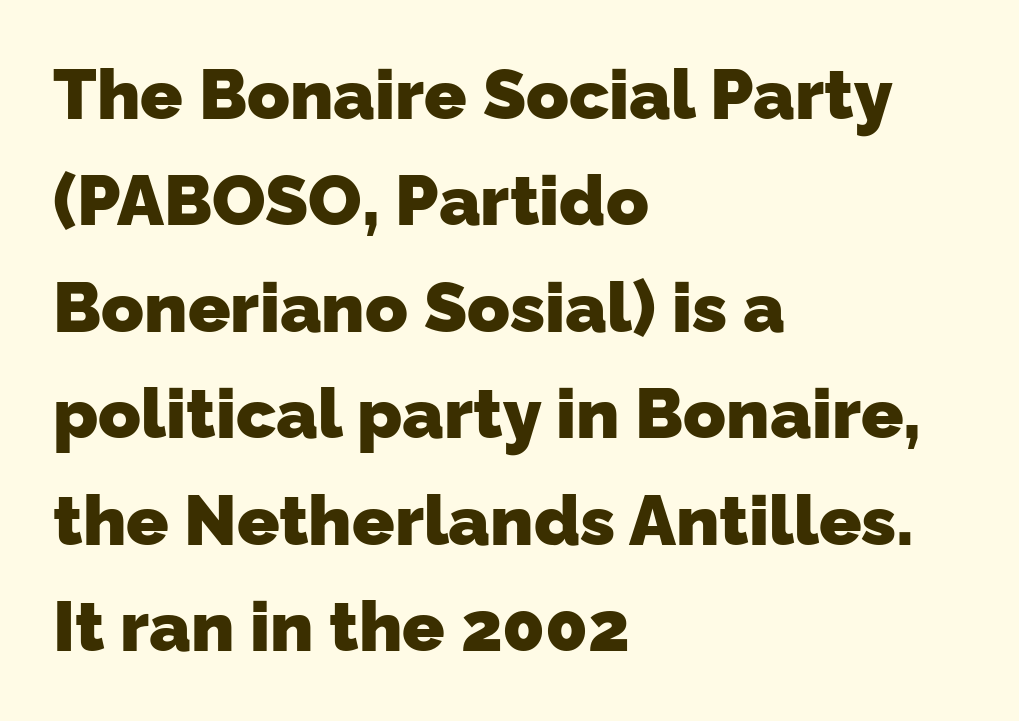
Caption: bold face, heavy strokes. This sample uses plain, unmodified letter spacing. Proportional: the letters do not fall into vertical columns. This sample is left-justified, so line endings fall wherever the words run out. Each new line begins a customary step beneath the previous one. The glyphs are unaccompanied by any horizontal stroke below them.
